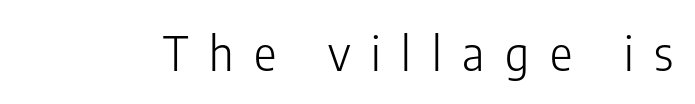
{"serif": "no", "italic": "no", "bold": "no", "weight": "light", "width": "condensed", "stroke_contrast": "low", "x_height": "medium", "monospaced": "no", "underline": "no", "letter_spacing": "wide", "letter_spacing_em": 0.44, "glyph_px": 47}
